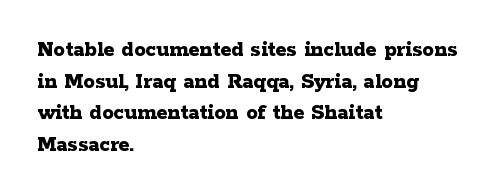
Q: Is the text bold? A: Yes.
Q: Is the text italic (slanted)? A: No, it is upright.
Q: Is the text underlined? A: No.
Q: How is the paragraph aligned? A: Left-aligned.
Q: Is the spacing between letters normal or unusually wide? A: Normal.
Q: Is the spacing between lines tight, normal or loose? A: Normal.
